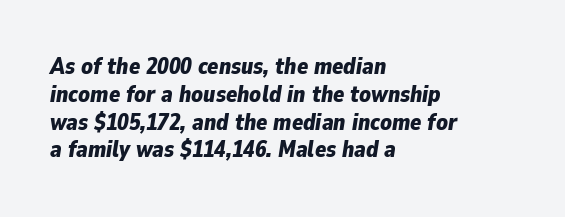
The image shows 23 px bold type, italic (leaning right); set left-aligned, line spacing 1.21x, normal letter spacing, not underlined.
